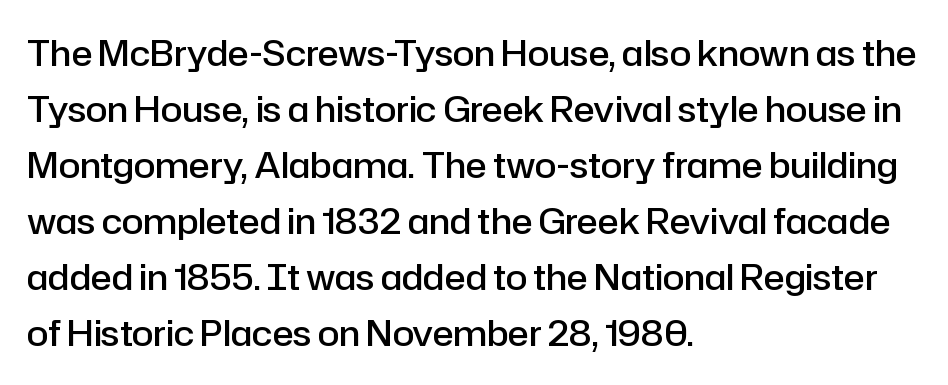
This rendering features lettering with no underline. This is roman type, the default non-slanted kind. Caption: multi-line text, flush left, ragged right. Nobody touched the tracking dial on this one.
